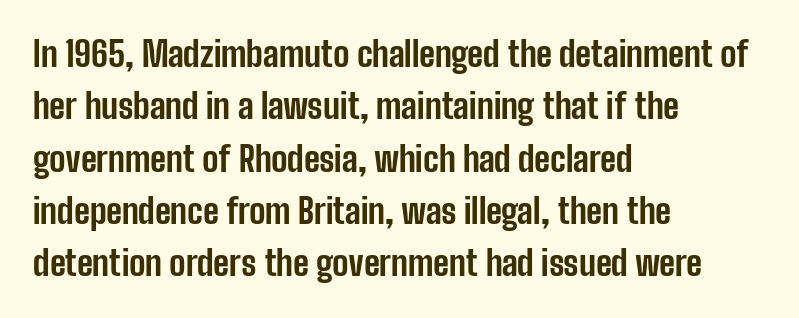
The image shows 34 px bold, condensed sans-serif type, upright; set left-aligned, normal line spacing (1.54x), normal letter spacing, not underlined; low stroke contrast and a medium x-height.
